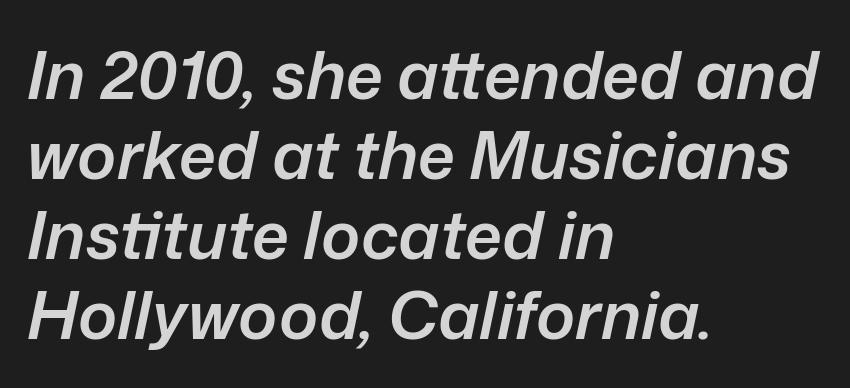
Q: Is the text bold? A: Semi-bold.
Q: Is the text italic (slanted)? A: Yes, it leans right by about 12 degrees.
Q: Is the text underlined? A: No.
Q: How is the paragraph aligned? A: Left-aligned.
Q: Is the spacing between letters normal or unusually wide? A: Normal.
Q: Width (condensed, normal, or wide)? A: Normal.
Q: Stroke contrast? A: Low.
Q: x-height? A: Medium.
Q: Monospaced? A: No.
